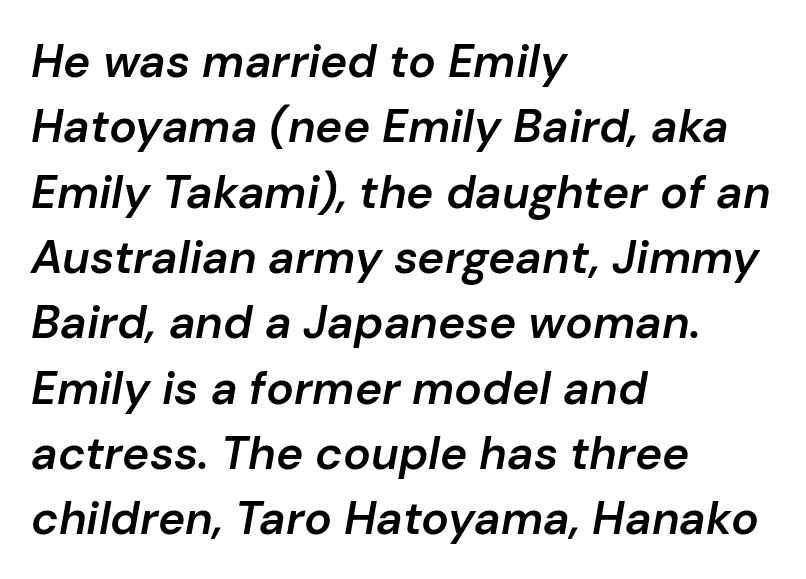
The image shows 46 px semibold type, italic (leaning right); set left-aligned, normal line spacing (1.42x), normal letter spacing, not underlined; low stroke contrast and a medium x-height.
